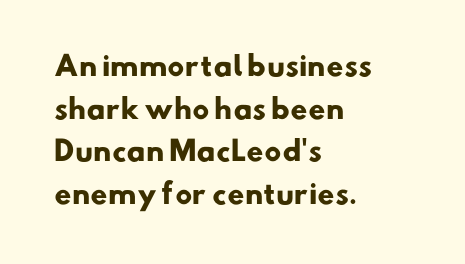
{"bold": "yes", "underline": "no", "align": "left", "line_spacing": "normal", "line_spacing_ratio": 1.58, "letter_spacing": "normal", "letter_spacing_em": 0.0, "glyph_px": 27}
